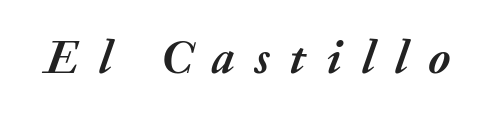
Q: Is the text bold? A: Yes.
Q: Is the text italic (slanted)? A: Yes, it leans right by about 20 degrees.
Q: Is the text underlined? A: No.
Q: Is the spacing between letters normal or unusually wide? A: Unusually wide.
Q: Width (condensed, normal, or wide)? A: Normal.
Q: Stroke contrast? A: Medium.
Q: x-height? A: Medium.
Q: Monospaced? A: No.
